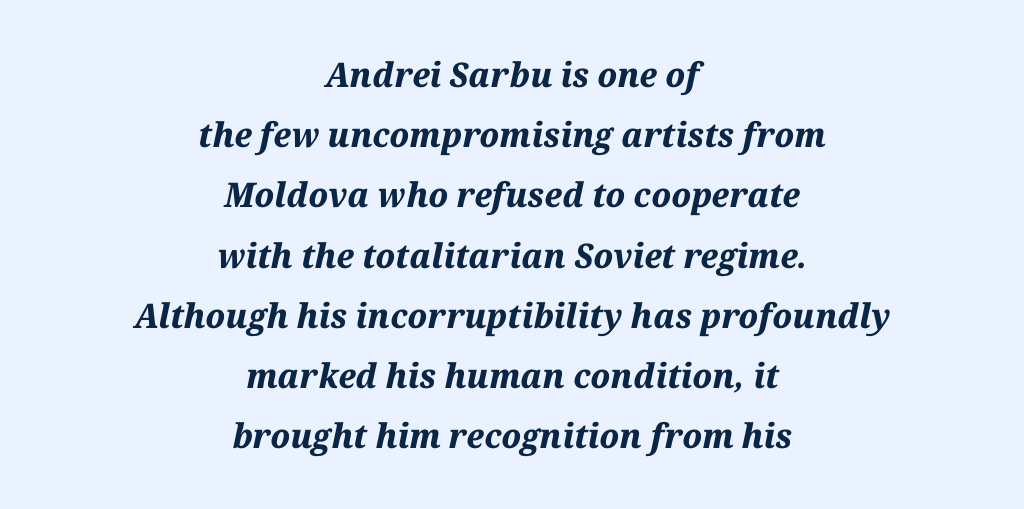
{"italic": "yes", "lean": "right", "slant_degrees": 12, "bold": "yes", "weight": "bold", "width": "normal", "stroke_contrast": "medium", "x_height": "medium", "monospaced": "no", "underline": "no", "align": "center", "line_spacing_ratio": 1.77, "letter_spacing": "normal", "letter_spacing_em": 0.0, "glyph_px": 34}
